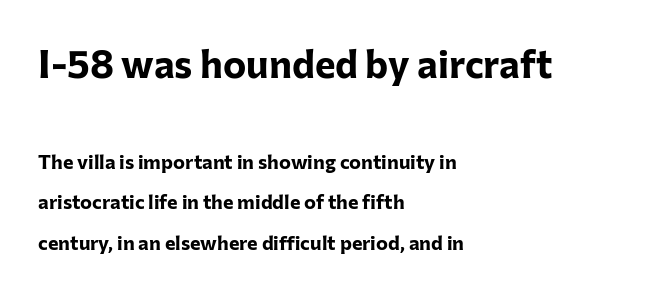
The image shows 39 px bold sans-serif type, upright; set left-aligned, loose line spacing (2.02x), normal letter spacing, not underlined; the first (top) block is 1.95x larger; low stroke contrast and a medium x-height.
